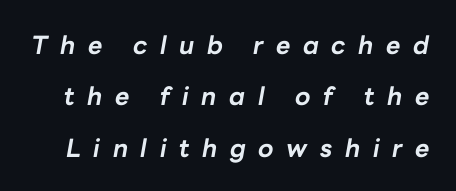
Any mark beneath the type? The region is blank. Typographic density is high because the face is bold. The letters are spread apart with noticeably loose tracking. Airy leading. Looking at the ascenders, they clearly lean.
